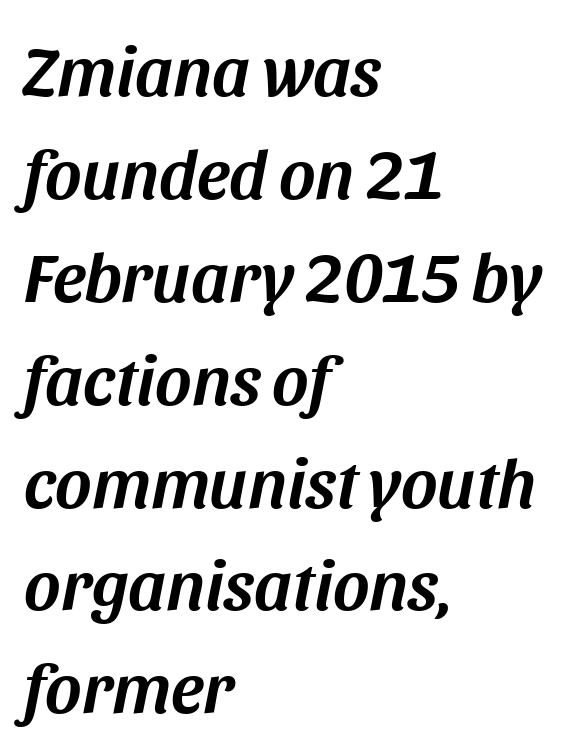
The image shows 70 px text type, italic (leaning right); set left-aligned, normal line spacing (1.47x), normal letter spacing, not underlined; medium stroke contrast and a large x-height.
